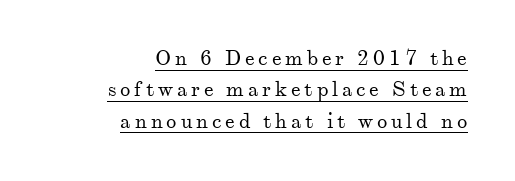
Line endings align vertically; line beginnings do not. The lines sit at an ordinary, default distance from one another. What decoration does the sample have? An underline. The type sits square on the baseline with zero lean.
